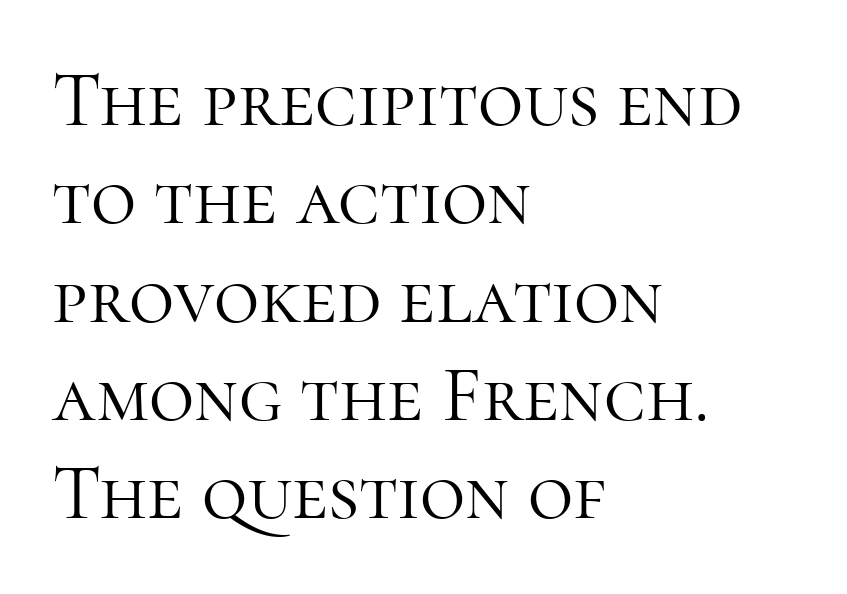
The image shows 78 px light serif type, upright; set left-aligned, normal line spacing (1.26x), normal letter spacing, not underlined; high stroke contrast and a medium x-height.
